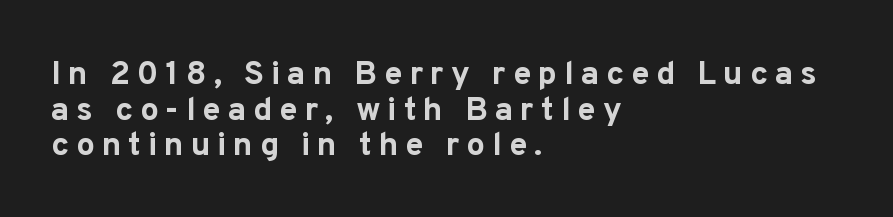
{"serif": "no", "italic": "no", "bold": "yes", "weight": "bold", "width": "normal", "stroke_contrast": "low", "x_height": "medium", "monospaced": "no", "underline": "no", "align": "left", "line_spacing": "tight", "line_spacing_ratio": 1.08, "letter_spacing": "wide", "letter_spacing_em": 0.21, "glyph_px": 33}
